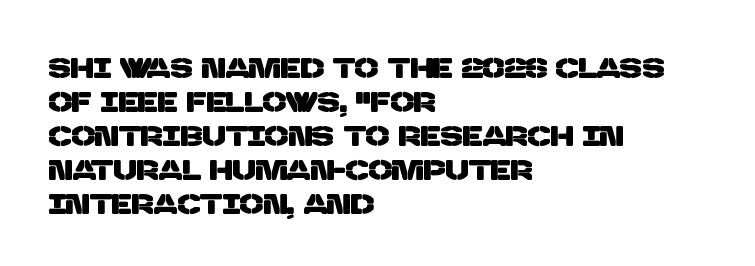
The image shows 28 px sans-serif type; set left-aligned, line spacing 1.21x, normal letter spacing, not underlined; low stroke contrast and a large x-height.
